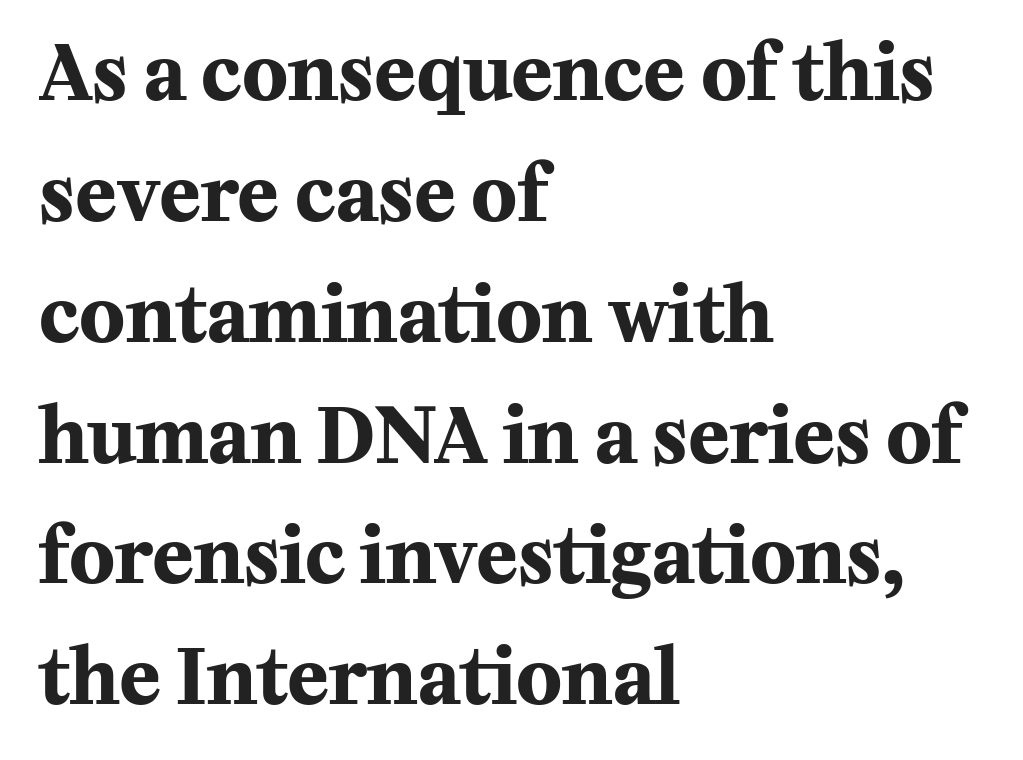
{"serif": "yes", "italic": "no", "bold": "yes", "weight": "bold", "width": "normal", "stroke_contrast": "medium", "x_height": "medium", "monospaced": "no", "underline": "no", "align": "left", "line_spacing": "normal", "line_spacing_ratio": 1.59, "letter_spacing": "normal", "letter_spacing_em": 0.0, "glyph_px": 76}
